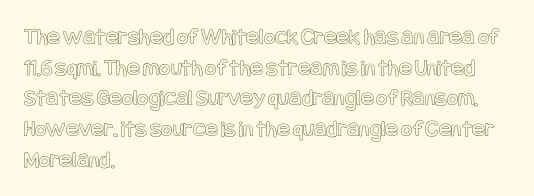
Q: Is the text italic (slanted)? A: No, it is upright.
Q: Is the text underlined? A: No.
Q: How is the paragraph aligned? A: Left-aligned.
Q: Is the spacing between letters normal or unusually wide? A: Normal.
Q: Is the spacing between lines tight, normal or loose? A: Normal.
